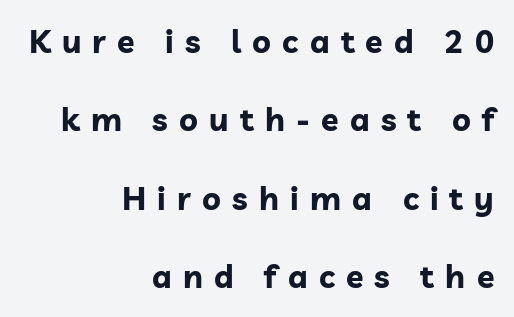
{"serif": "no", "italic": "no", "bold": "yes", "weight": "bold", "width": "normal", "stroke_contrast": "low", "x_height": "medium", "monospaced": "no", "underline": "no", "align": "right", "line_spacing": "loose", "line_spacing_ratio": 2.45, "letter_spacing": "wide", "letter_spacing_em": 0.35, "glyph_px": 32}
